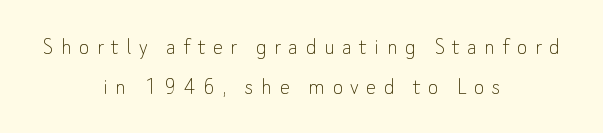
{"italic": "no", "bold": "no", "underline": "no", "align": "center", "line_spacing": "normal", "line_spacing_ratio": 1.6, "letter_spacing": "wide", "letter_spacing_em": 0.3, "glyph_px": 25}
